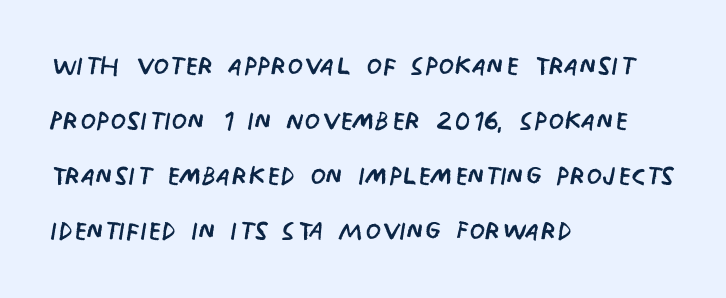
The image shows 36 px regular-weight, condensed sans-serif type; set left-aligned, normal line spacing (1.53x), normal letter spacing, not underlined; low stroke contrast and a large x-height.
